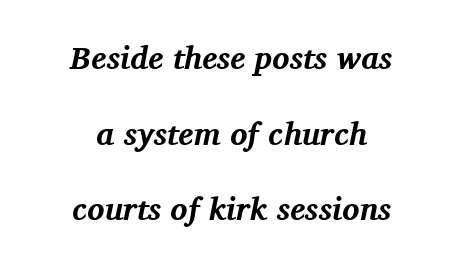
Q: Is the text bold? A: Yes.
Q: Is the text italic (slanted)? A: Yes, it leans right by about 11 degrees.
Q: Is the typeface a serif or a sans-serif typeface? A: Serif.
Q: Is the text underlined? A: No.
Q: How is the paragraph aligned? A: Centered.
Q: Is the spacing between letters normal or unusually wide? A: Normal.
Q: Is the spacing between lines tight, normal or loose? A: Loose.
Q: Width (condensed, normal, or wide)? A: Normal.
Q: Stroke contrast? A: Medium.
Q: x-height? A: Medium.
Q: Monospaced? A: No.
